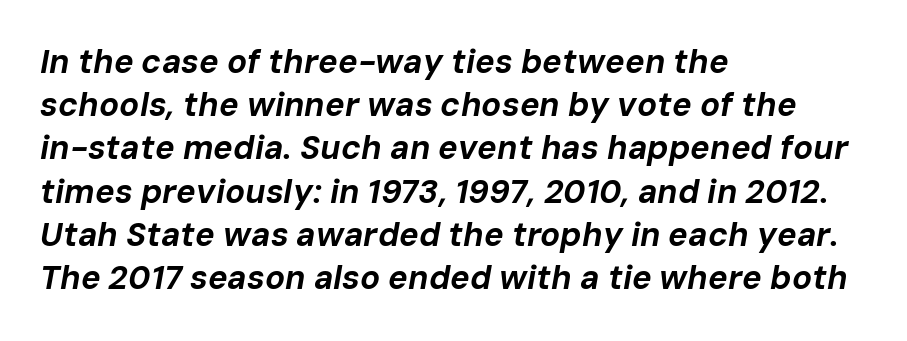
Q: Is the text bold? A: Yes.
Q: Is the text italic (slanted)? A: Yes, it leans right by about 10 degrees.
Q: Is the text underlined? A: No.
Q: How is the paragraph aligned? A: Left-aligned.
Q: Is the spacing between letters normal or unusually wide? A: Normal.
Q: Is the spacing between lines tight, normal or loose? A: Normal.
Q: Width (condensed, normal, or wide)? A: Normal.
Q: Stroke contrast? A: Low.
Q: x-height? A: Medium.
Q: Monospaced? A: No.
